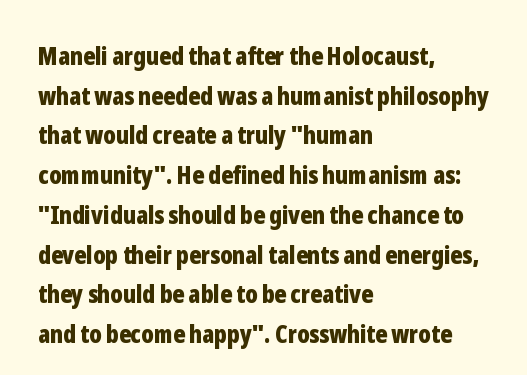
{"italic": "no", "bold": "yes", "underline": "no", "align": "left", "line_spacing": "normal", "line_spacing_ratio": 1.59, "letter_spacing": "normal", "letter_spacing_em": 0.0, "glyph_px": 25}
